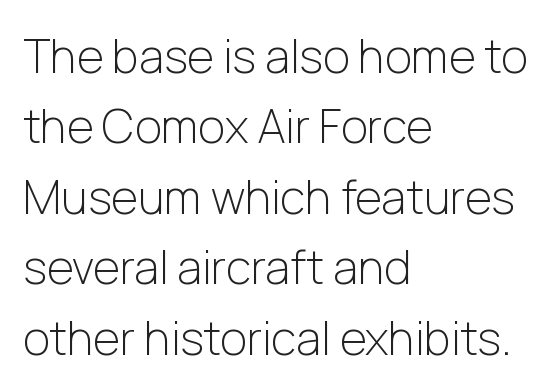
Q: Is the text bold? A: No.
Q: Is the text italic (slanted)? A: No, it is upright.
Q: Is the typeface a serif or a sans-serif typeface? A: Sans-serif.
Q: Is the text underlined? A: No.
Q: How is the paragraph aligned? A: Left-aligned.
Q: Is the spacing between letters normal or unusually wide? A: Normal.
Q: Is the spacing between lines tight, normal or loose? A: Normal.
Q: Width (condensed, normal, or wide)? A: Normal.
Q: Stroke contrast? A: Low.
Q: x-height? A: Medium.
Q: Monospaced? A: No.
